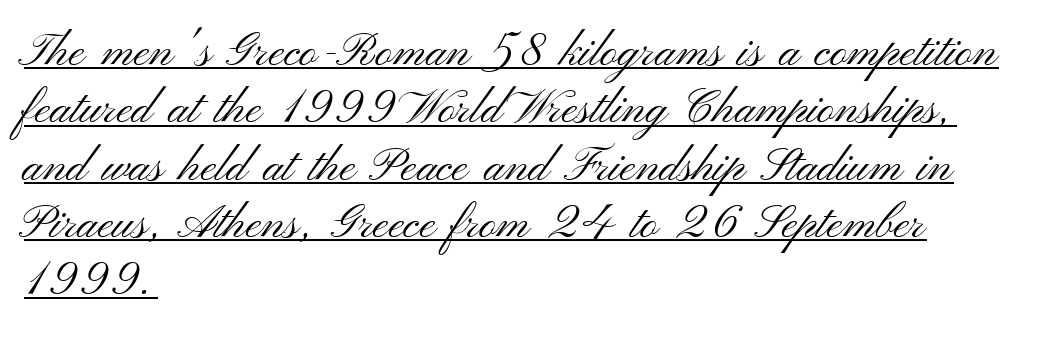
Q: Is the text bold? A: No.
Q: Is the text italic (slanted)? A: Yes.
Q: Is the typeface a serif or a sans-serif typeface? A: Sans-serif.
Q: Is the text underlined? A: Yes.
Q: How is the paragraph aligned? A: Left-aligned.
Q: Is the spacing between letters normal or unusually wide? A: Normal.
Q: Width (condensed, normal, or wide)? A: Wide.
Q: Stroke contrast? A: Medium.
Q: x-height? A: Small.
Q: Monospaced? A: No.
